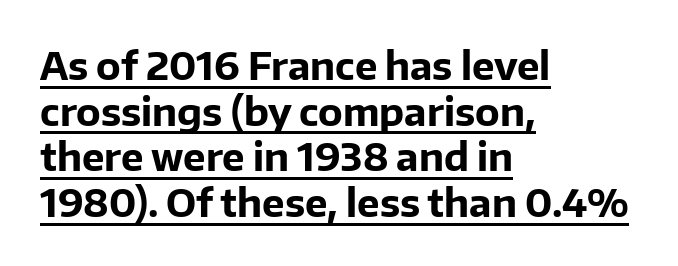
The image shows 38 px bold sans-serif type, upright; set left-aligned, line spacing 1.2x, normal letter spacing, underlined; low stroke contrast and a medium x-height.
